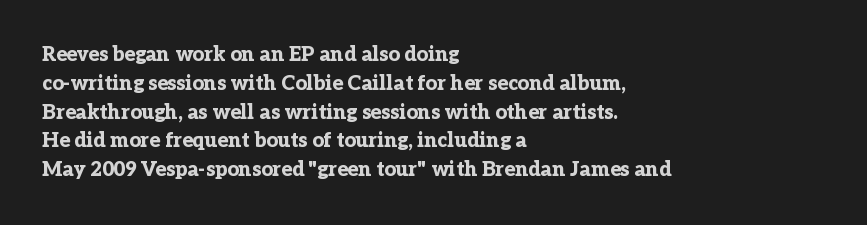
The image shows 20 px bold type, upright; set left-aligned, normal line spacing (1.44x), normal letter spacing, not underlined.
